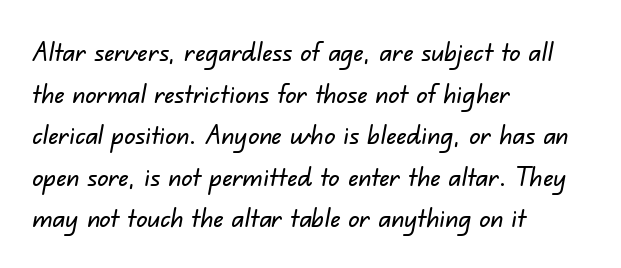
Does the leading feel generous? No, just average. The lines in this sample share a left origin and differ only in where they stop. The specimen omits any rule beneath the text block's lines. The horizontal fit of the characters is conventional and even.
